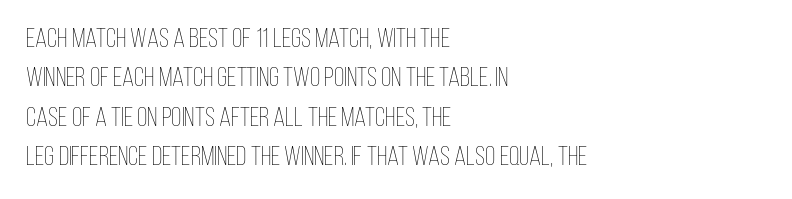
{"italic": "no", "bold": "no", "underline": "no", "align": "left", "line_spacing": "normal", "line_spacing_ratio": 1.46, "letter_spacing": "normal", "letter_spacing_em": 0.0, "glyph_px": 27}
